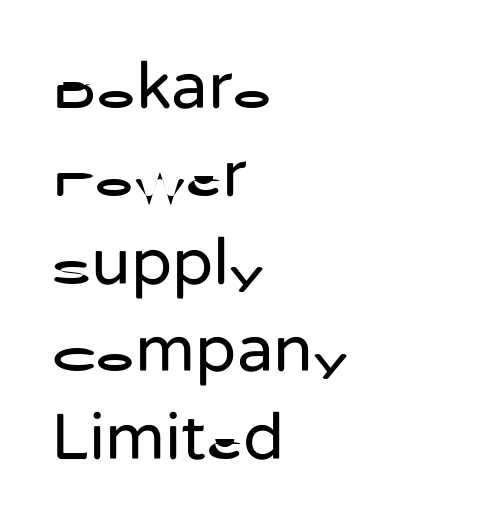
Q: Is the text bold? A: No.
Q: Is the text italic (slanted)? A: No, it is upright.
Q: Is the typeface a serif or a sans-serif typeface? A: Sans-serif.
Q: Is the text underlined? A: No.
Q: How is the paragraph aligned? A: Left-aligned.
Q: Is the spacing between letters normal or unusually wide? A: Normal.
Q: Is the spacing between lines tight, normal or loose? A: Normal.
Q: Width (condensed, normal, or wide)? A: Normal.
Q: Stroke contrast? A: Low.
Q: x-height? A: Medium.
Q: Monospaced? A: No.
